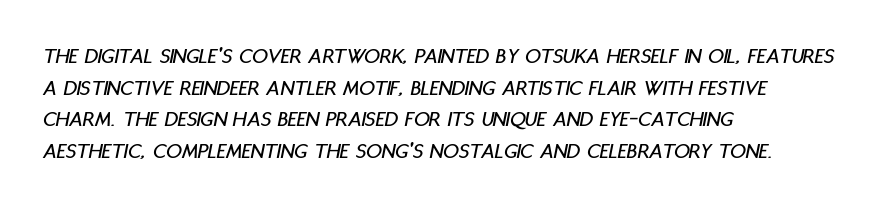
{"italic": "yes", "lean": "right", "slant_degrees": 11, "underline": "no", "align": "left", "line_spacing": "normal", "line_spacing_ratio": 1.44, "letter_spacing": "normal", "letter_spacing_em": 0.0, "glyph_px": 22}
